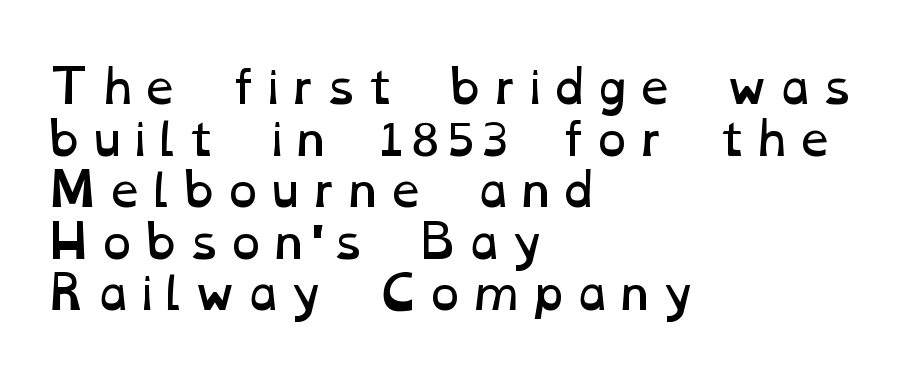
The image shows 46 px regular-weight, wide type; set left-aligned, tight line spacing (1.12x), not underlined; low stroke contrast and a medium x-height.
